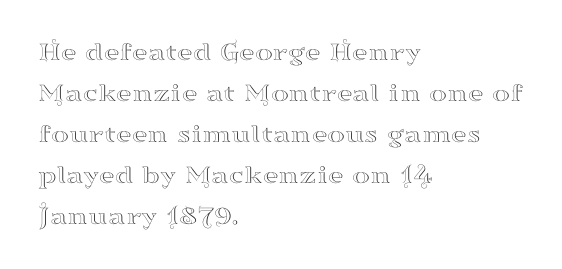
{"italic": "no", "underline": "no", "align": "left", "line_spacing": "normal", "line_spacing_ratio": 1.52, "letter_spacing": "normal", "letter_spacing_em": 0.0, "glyph_px": 27}
